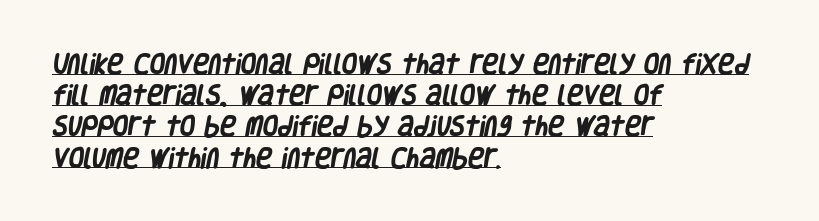
Q: Is the text bold? A: Yes.
Q: Is the text underlined? A: Yes.
Q: How is the paragraph aligned? A: Left-aligned.
Q: Is the spacing between letters normal or unusually wide? A: Normal.
Q: Is the spacing between lines tight, normal or loose? A: Normal.
